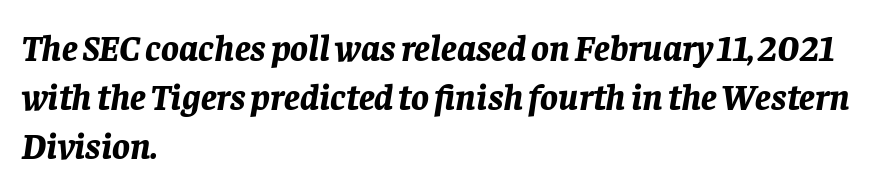
Summary of weight: heavy, a full bold. Emphasis-style slanted type is in use. Spacing between characters is what you'd get straight out of the box. You could not count columns in this text — the font is proportionally spaced.
